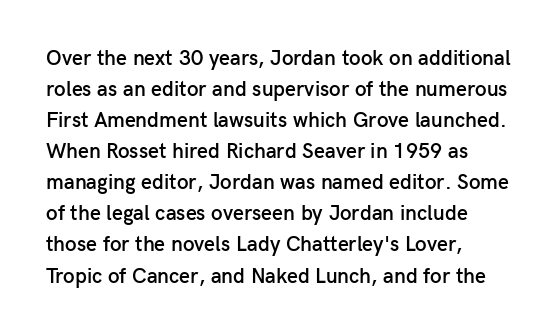
The image shows 21 px text type, upright; set left-aligned, normal line spacing (1.48x), normal letter spacing, not underlined.
